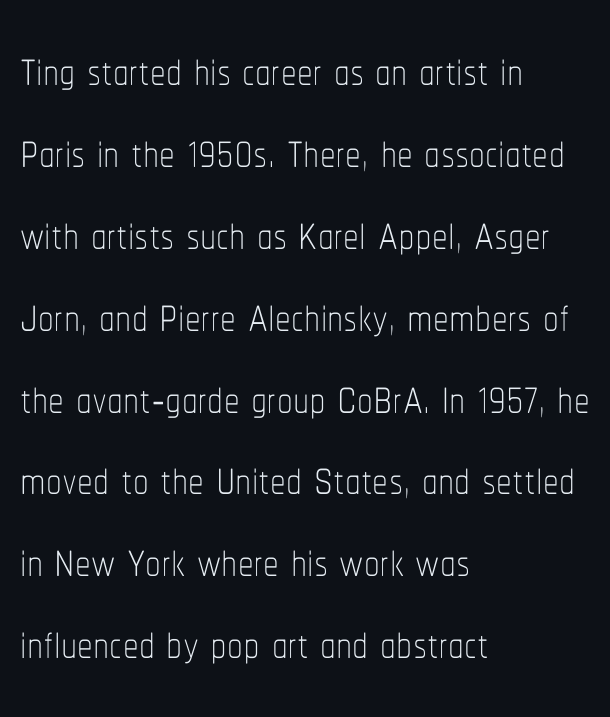
{"italic": "no", "bold": "no", "weight": "thin", "width": "condensed", "stroke_contrast": "low", "x_height": "medium", "monospaced": "no", "underline": "no", "align": "left", "line_spacing": "normal", "line_spacing_ratio": 1.3, "letter_spacing": "normal", "letter_spacing_em": 0.0, "glyph_px": 63}
